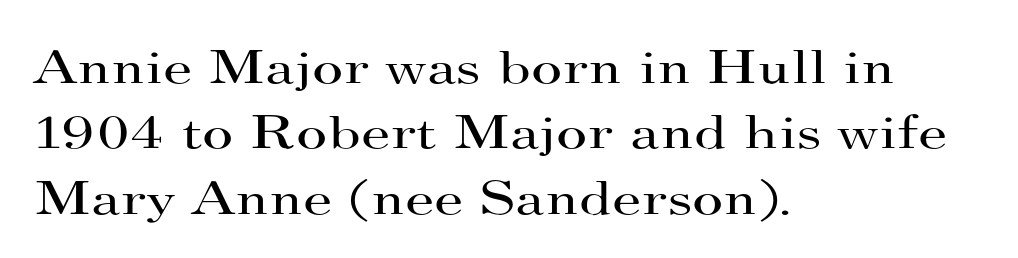
{"serif": "yes", "italic": "no", "bold": "no", "weight": "regular", "width": "wide", "stroke_contrast": "high", "x_height": "small", "monospaced": "no", "underline": "no", "align": "left", "line_spacing": "normal", "line_spacing_ratio": 1.36, "letter_spacing": "normal", "letter_spacing_em": 0.0, "glyph_px": 48}
